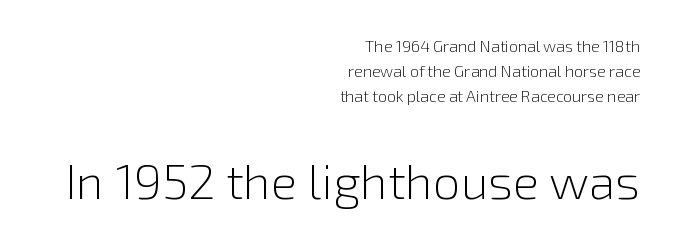
Clear beneath every line of the passage. Posture: vertical. The letterforms sit at book weight or below. These lines sit exactly where default settings would place them.
